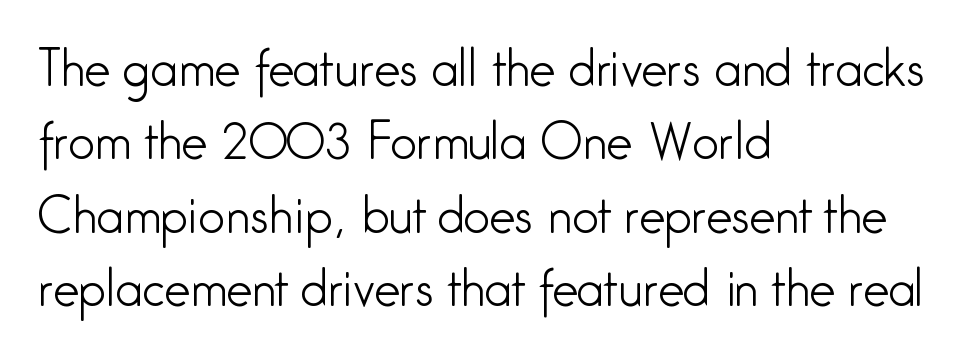
The image shows 47 px light, condensed sans-serif type, upright; set left-aligned, normal line spacing (1.56x), normal letter spacing, not underlined; low stroke contrast and a medium x-height.
